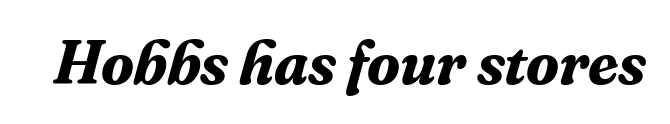
Q: Is the text bold? A: Yes.
Q: Is the text italic (slanted)? A: Yes, it leans right by about 16 degrees.
Q: Is the typeface a serif or a sans-serif typeface? A: Serif.
Q: Is the text underlined? A: No.
Q: Is the spacing between letters normal or unusually wide? A: Normal.
Q: Width (condensed, normal, or wide)? A: Normal.
Q: Stroke contrast? A: Medium.
Q: x-height? A: Medium.
Q: Monospaced? A: No.
